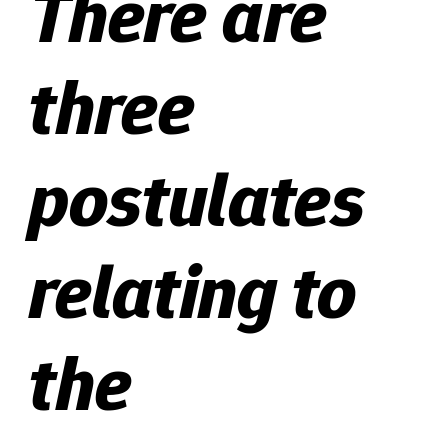
Emphasis-style slanted type is in use. A typesetter would call this proportional, since set widths differ per character. Compared with typical body copy, the letter spacing here is the same. In terms of weight, the rendering is a true, heavy bold. In CSS terms this would be text-align: left.
